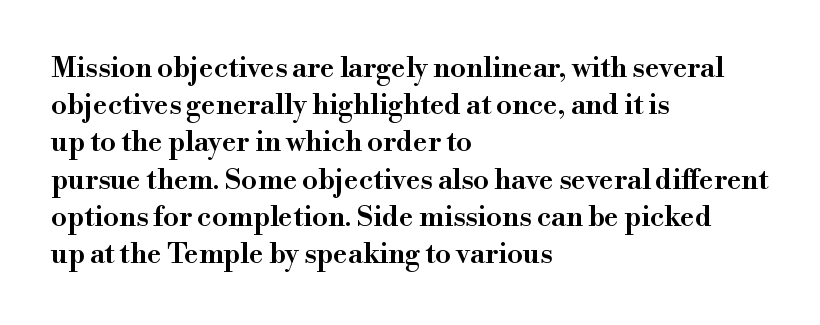
The image shows 28 px semibold serif type, upright; set left-aligned, normal line spacing (1.33x), normal letter spacing, not underlined; high stroke contrast and a small x-height.
